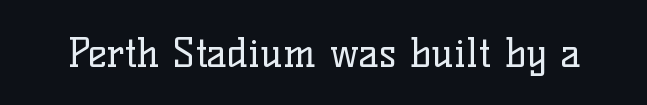
Examine the stroke ends and you'll spot serifs. Note the varied advance widths — an 'i' is clearly narrower than an 'm'. Caption: standard tracking, unaltered. This sample uses an upright cut, with every glyph sitting square on the baseline. The gap between lines stays unmarked. The font sits on the lighter half of the weight spectrum, regular included.
